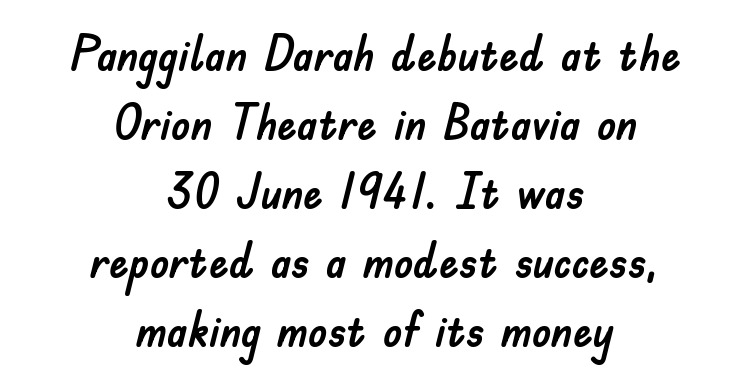
Compared with typical paragraphs, the rows here are spaced about the same. Each line is balanced around a shared central axis. Standard letterfit; no display-style spreading of the glyphs. The passage shown is typed in a proportional face where columns would drift.
